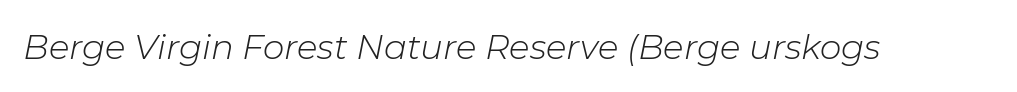
Q: Is the text bold? A: No.
Q: Is the text italic (slanted)? A: Yes, it leans right by about 11 degrees.
Q: Is the text underlined? A: No.
Q: Is the spacing between letters normal or unusually wide? A: Normal.
Q: Width (condensed, normal, or wide)? A: Normal.
Q: Stroke contrast? A: Low.
Q: x-height? A: Medium.
Q: Monospaced? A: No.
